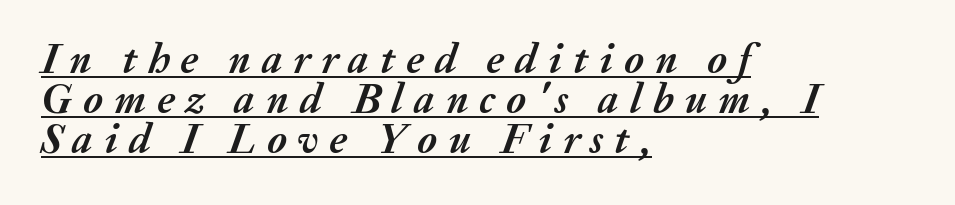
{"italic": "yes", "lean": "right", "slant_degrees": 20, "bold": "yes", "weight": "semibold", "width": "normal", "stroke_contrast": "medium", "x_height": "medium", "monospaced": "no", "underline": "yes", "align": "left", "line_spacing": "tight", "line_spacing_ratio": 0.95, "letter_spacing": "wide", "letter_spacing_em": 0.26, "glyph_px": 42}
